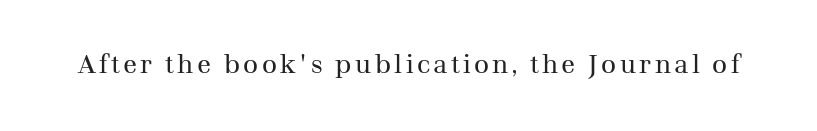
On a weight scale, this lands at 450 or below. The gap between lines stays unmarked. Notice how the stems are strictly vertical — no italics here.
